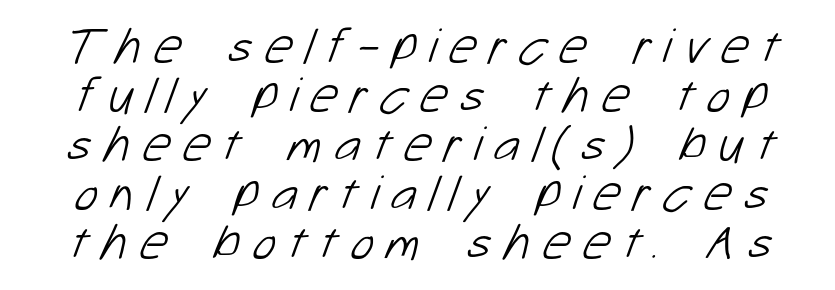
Q: Is the text bold? A: No.
Q: Is the typeface a serif or a sans-serif typeface? A: Sans-serif.
Q: Is the text underlined? A: No.
Q: Is the spacing between letters normal or unusually wide? A: Unusually wide.
Q: Is the spacing between lines tight, normal or loose? A: Tight.
Q: Width (condensed, normal, or wide)? A: Normal.
Q: Stroke contrast? A: Low.
Q: x-height? A: Medium.
Q: Monospaced? A: No.
